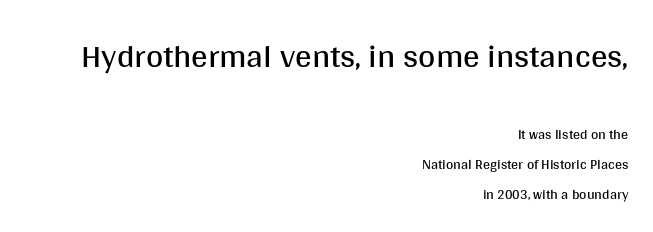
Q: Is the text bold? A: No.
Q: Is the text italic (slanted)? A: No, it is upright.
Q: Is the typeface a serif or a sans-serif typeface? A: Sans-serif.
Q: Is the text underlined? A: No.
Q: How is the paragraph aligned? A: Right-aligned.
Q: Is the spacing between letters normal or unusually wide? A: Normal.
Q: Is the spacing between lines tight, normal or loose? A: Loose.
Q: Which block of text is set in a larger size, the first (top) or the second (bottom)? A: The first (top) one.
Q: Width (condensed, normal, or wide)? A: Normal.
Q: Stroke contrast? A: Medium.
Q: x-height? A: Large.
Q: Monospaced? A: No.
